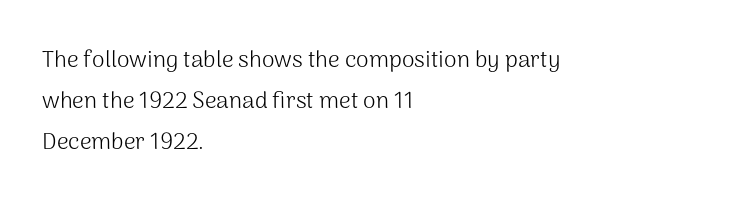
The image shows 23 px text type, upright; set left-aligned, line spacing 1.79x, normal letter spacing, not underlined.
